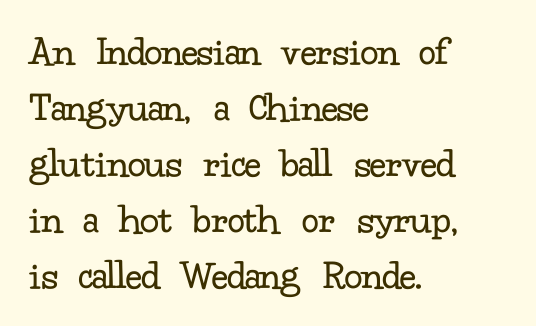
Rows of type keep a routine distance in the vertical direction. Decoration check: the copy has no underline. Style check: upright. There is no visible air inserted between adjacent glyphs.
